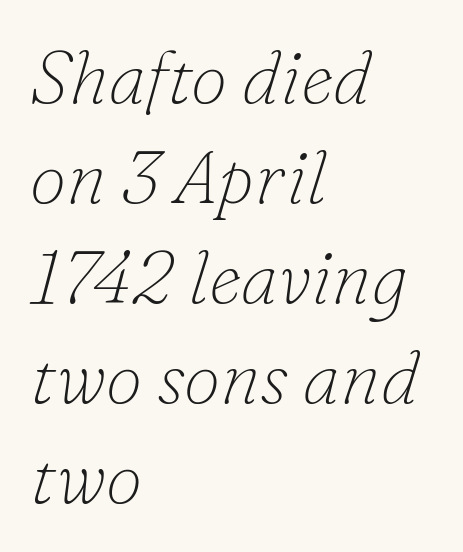
The image shows 74 px thin serif type, italic (leaning right); set left-aligned, normal line spacing (1.35x), normal letter spacing, not underlined; low stroke contrast and a small x-height.
